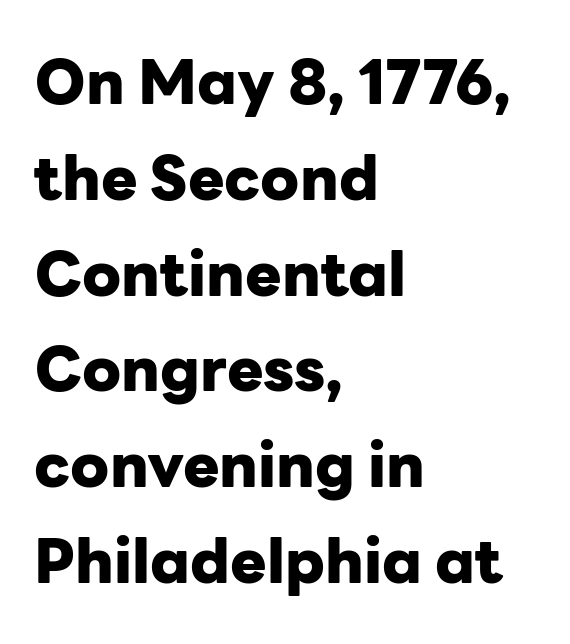
The image shows 61 px heavy sans-serif type, upright; set left-aligned, normal line spacing (1.57x), normal letter spacing, not underlined; low stroke contrast and a medium x-height.
